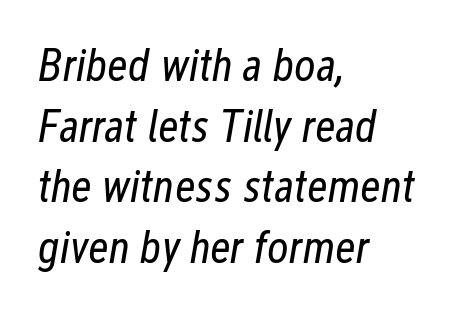
Q: Is the text bold? A: No.
Q: Is the text italic (slanted)? A: Yes, it leans right by about 12 degrees.
Q: Is the text underlined? A: No.
Q: How is the paragraph aligned? A: Left-aligned.
Q: Is the spacing between letters normal or unusually wide? A: Normal.
Q: Is the spacing between lines tight, normal or loose? A: Normal.
Q: Width (condensed, normal, or wide)? A: Condensed.
Q: Stroke contrast? A: Low.
Q: x-height? A: Medium.
Q: Monospaced? A: No.
